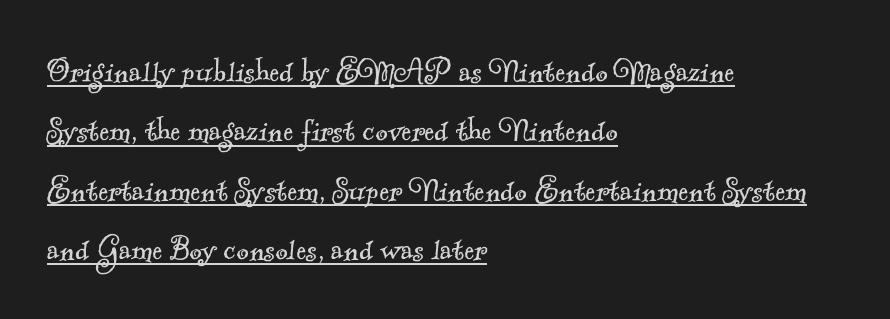
{"serif": "yes", "bold": "no", "weight": "light", "width": "normal", "x_height": "small", "monospaced": "no", "underline": "yes", "align": "left", "line_spacing": "normal", "line_spacing_ratio": 1.56, "letter_spacing": "normal", "letter_spacing_em": 0.0, "glyph_px": 38}
